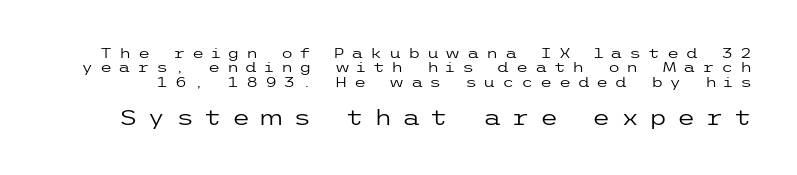
The image shows 21 px text type, upright; set tight line spacing (1.02x), unusually wide letter spacing (+0.47 em), not underlined; the second (bottom) block is 1.5x larger.
